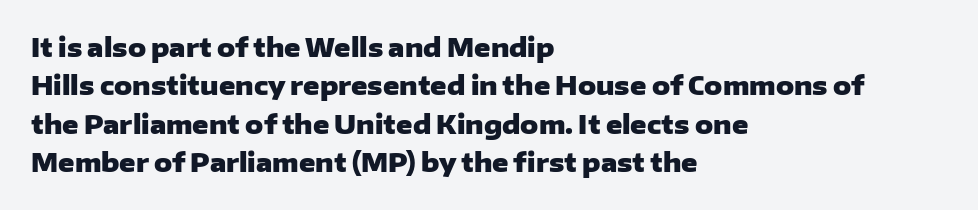
Q: Is the text bold? A: Yes.
Q: Is the text italic (slanted)? A: No, it is upright.
Q: Is the text underlined? A: No.
Q: How is the paragraph aligned? A: Left-aligned.
Q: Is the spacing between letters normal or unusually wide? A: Normal.
Q: Is the spacing between lines tight, normal or loose? A: Normal.
